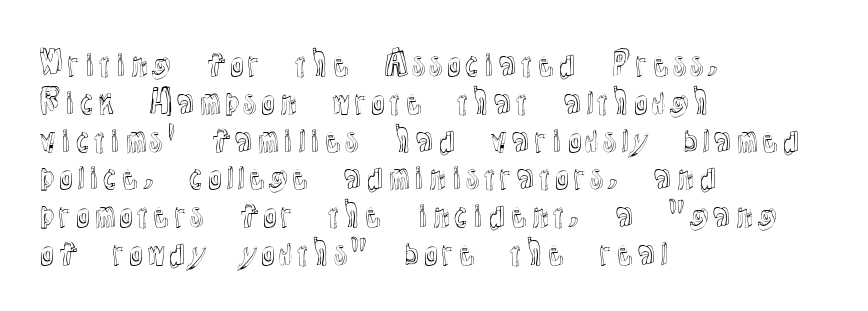
Q: Is the text italic (slanted)? A: No, it is upright.
Q: Is the text underlined? A: No.
Q: How is the paragraph aligned? A: Left-aligned.
Q: Is the spacing between letters normal or unusually wide? A: Normal.
Q: Width (condensed, normal, or wide)? A: Normal.
Q: x-height? A: Medium.
Q: Monospaced? A: No.
